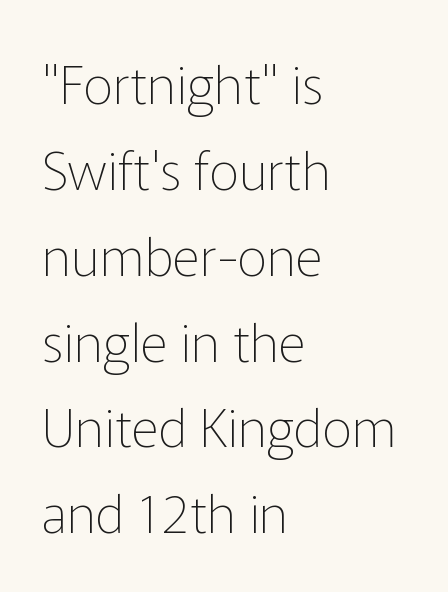
{"serif": "no", "italic": "no", "bold": "no", "weight": "thin", "width": "normal", "stroke_contrast": "low", "x_height": "medium", "monospaced": "no", "underline": "no", "align": "left", "line_spacing": "normal", "line_spacing_ratio": 1.62, "letter_spacing": "normal", "letter_spacing_em": 0.0, "glyph_px": 53}
